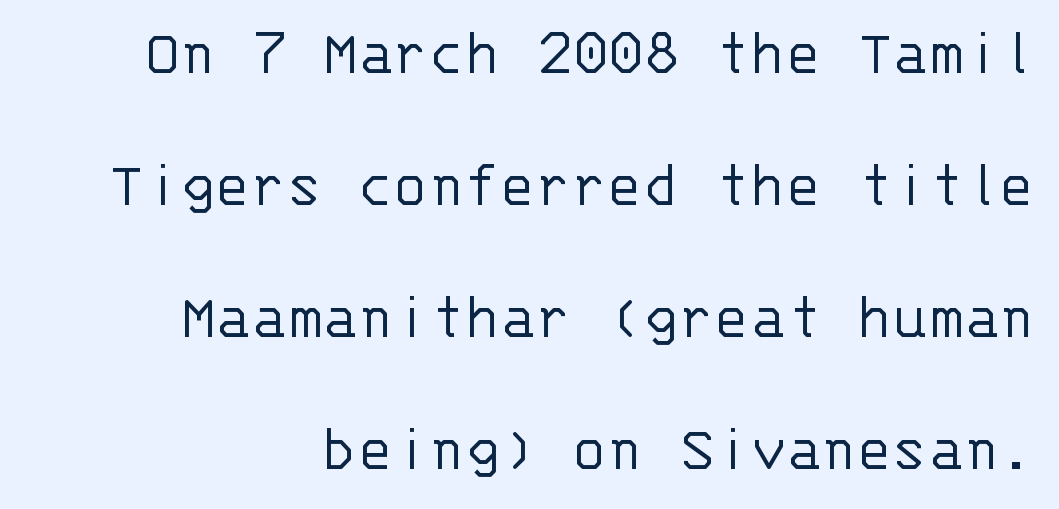
The glyphs are unaccompanied by any horizontal stroke below them. Notice how the stems are strictly vertical — no italics here. How would I describe the line gaps? Wide and relaxed. Monospaced: the letters line up in strict vertical columns. Weight: regular or lighter. The text was rendered using a sans face with plain stroke endings.
